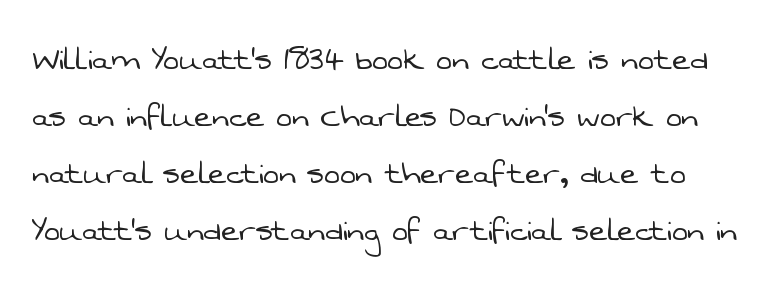
Q: Is the text bold? A: No.
Q: Is the typeface a serif or a sans-serif typeface? A: Sans-serif.
Q: Is the text underlined? A: No.
Q: Is the spacing between letters normal or unusually wide? A: Normal.
Q: Is the spacing between lines tight, normal or loose? A: Normal.
Q: Width (condensed, normal, or wide)? A: Normal.
Q: Stroke contrast? A: Low.
Q: x-height? A: Medium.
Q: Monospaced? A: No.
